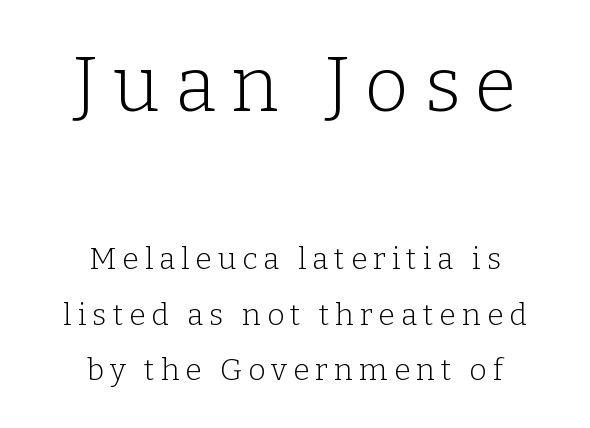
Bigger letters appear in the top chunk; the bottom chunk is reduced. The horizontal fit of the characters is loose and conspicuously gappy. The glyphs are unaccompanied by any horizontal stroke below them. A centered setting, common on invitations and titles, is used for this passage. Proportional: the letters do not fall into vertical columns. This is serif lettering, the kind often seen in printed books.
